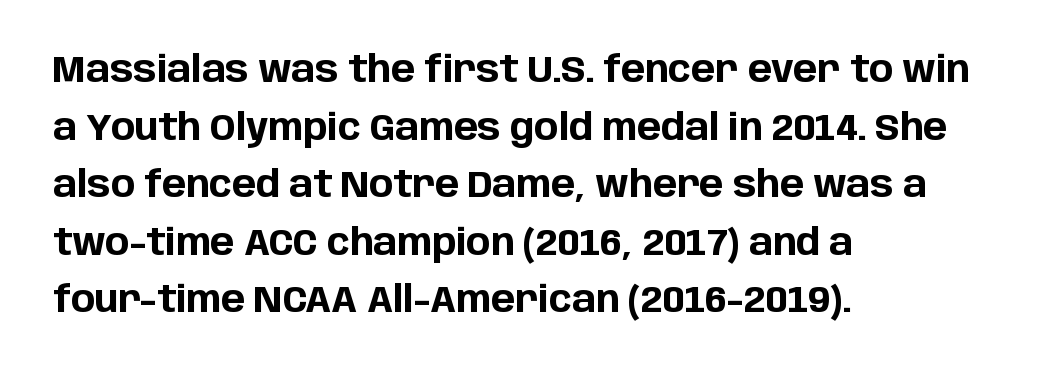
The image shows 36 px bold sans-serif type, upright; set left-aligned, normal line spacing (1.6x), normal letter spacing, not underlined; low stroke contrast and a large x-height.
